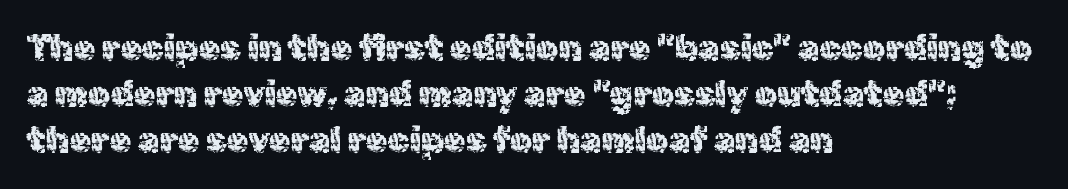
{"serif": "no", "italic": "no", "width": "normal", "x_height": "medium", "monospaced": "no", "underline": "no", "align": "left", "line_spacing": "normal", "line_spacing_ratio": 1.32, "letter_spacing": "normal", "letter_spacing_em": 0.0, "glyph_px": 35}
